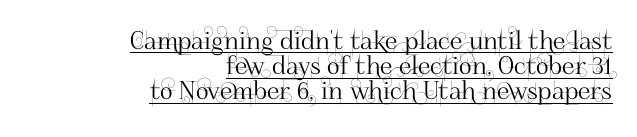
{"italic": "no", "underline": "yes", "align": "right", "line_spacing": "tight", "line_spacing_ratio": 1.01, "letter_spacing": "normal", "letter_spacing_em": 0.0, "glyph_px": 25}
